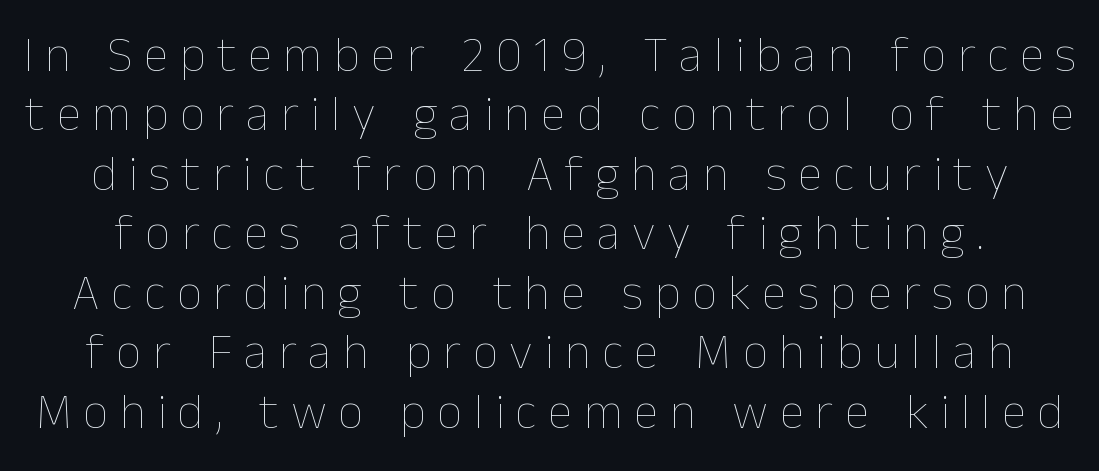
The image shows 50 px thin type, upright; set line spacing 1.19x, unusually wide letter spacing (+0.23 em), not underlined; low stroke contrast and a medium x-height.
